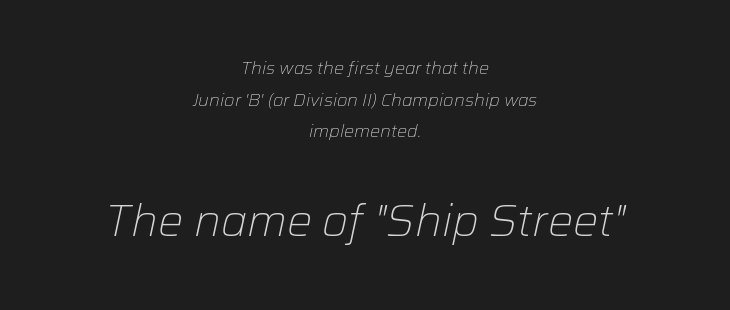
Compared with a flush-left layout, this one balances lines on the center instead. Clear beneath every line of the passage. Reading top to bottom, the characters get bigger at the block break. A quiet, ordinary-to-light weight characterises the typeface. Do the characters align in a grid? No, the font is proportional.
